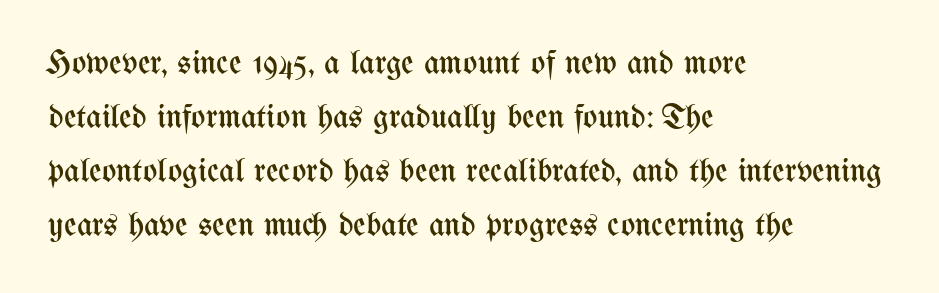
Here the glyphs are tracked normally, forming tight word shapes. Stems and bowls with no extra thickness — not bold. Visually the block forms a straight wall on the left and a jagged coastline on the right. The designer left line spacing at the default. You can tell it's not italic because the verticals are truly vertical.
